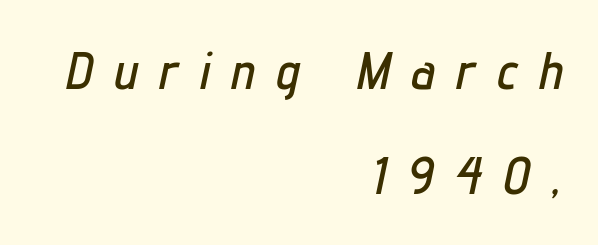
{"italic": "yes", "lean": "right", "slant_degrees": 12, "width": "condensed", "stroke_contrast": "low", "x_height": "medium", "monospaced": "no", "underline": "no", "align": "right", "line_spacing": "loose", "line_spacing_ratio": 2.01, "letter_spacing": "wide", "letter_spacing_em": 0.42, "glyph_px": 52}
